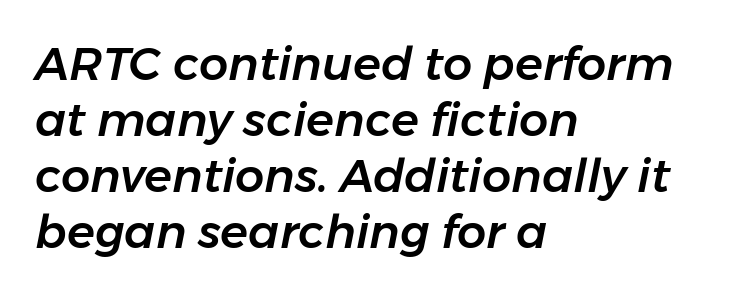
{"italic": "yes", "lean": "right", "slant_degrees": 11, "width": "normal", "stroke_contrast": "low", "x_height": "medium", "monospaced": "no", "underline": "no", "align": "left", "line_spacing_ratio": 1.22, "letter_spacing": "normal", "letter_spacing_em": 0.0, "glyph_px": 46}
